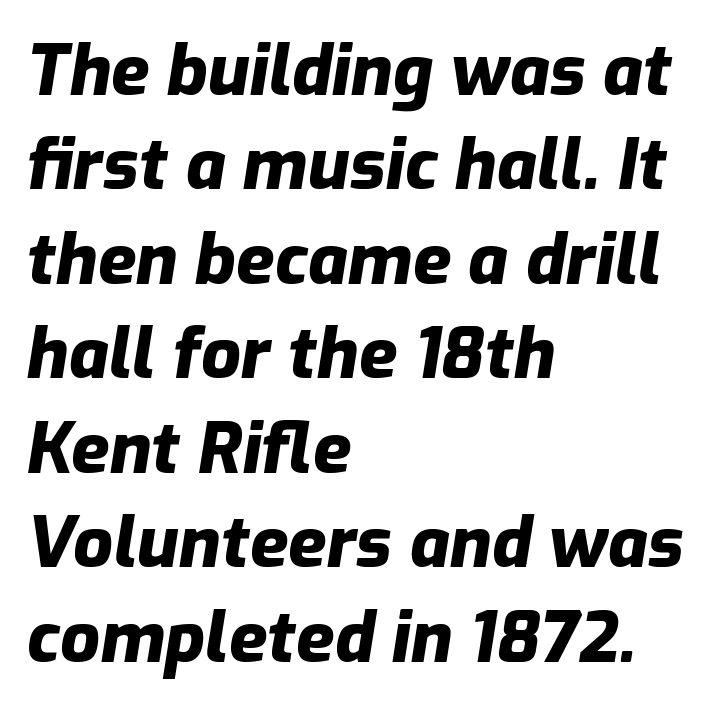
Q: Is the text bold? A: Yes.
Q: Is the text italic (slanted)? A: Yes, it leans right by about 9 degrees.
Q: Is the text underlined? A: No.
Q: How is the paragraph aligned? A: Left-aligned.
Q: Is the spacing between letters normal or unusually wide? A: Normal.
Q: Is the spacing between lines tight, normal or loose? A: Normal.
Q: Width (condensed, normal, or wide)? A: Normal.
Q: Stroke contrast? A: Low.
Q: x-height? A: Medium.
Q: Monospaced? A: No.
